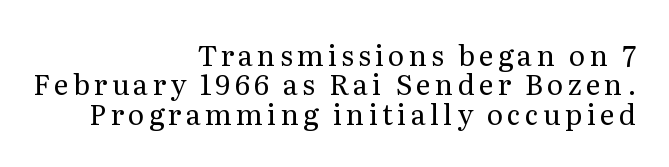
Q: Is the text bold? A: No.
Q: Is the text italic (slanted)? A: No, it is upright.
Q: Is the typeface a serif or a sans-serif typeface? A: Serif.
Q: Is the text underlined? A: No.
Q: How is the paragraph aligned? A: Right-aligned.
Q: Is the spacing between lines tight, normal or loose? A: Tight.
Q: Width (condensed, normal, or wide)? A: Normal.
Q: Stroke contrast? A: Medium.
Q: x-height? A: Medium.
Q: Monospaced? A: No.
